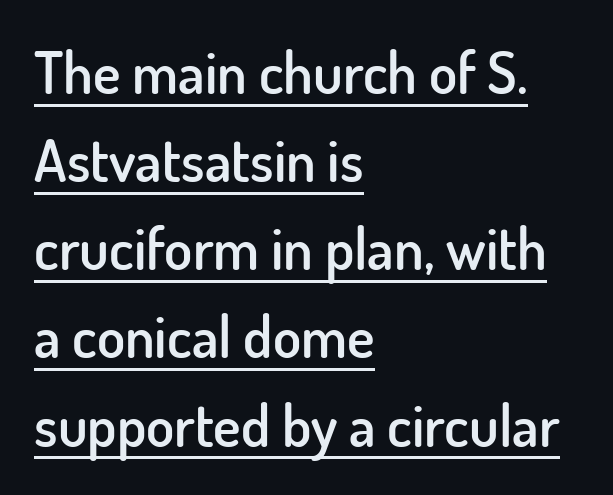
Q: Is the text bold? A: Semi-bold.
Q: Is the text italic (slanted)? A: No, it is upright.
Q: Is the typeface a serif or a sans-serif typeface? A: Sans-serif.
Q: Is the text underlined? A: Yes.
Q: How is the paragraph aligned? A: Left-aligned.
Q: Is the spacing between letters normal or unusually wide? A: Normal.
Q: Is the spacing between lines tight, normal or loose? A: Normal.
Q: Width (condensed, normal, or wide)? A: Normal.
Q: Stroke contrast? A: Low.
Q: x-height? A: Small.
Q: Monospaced? A: No.
